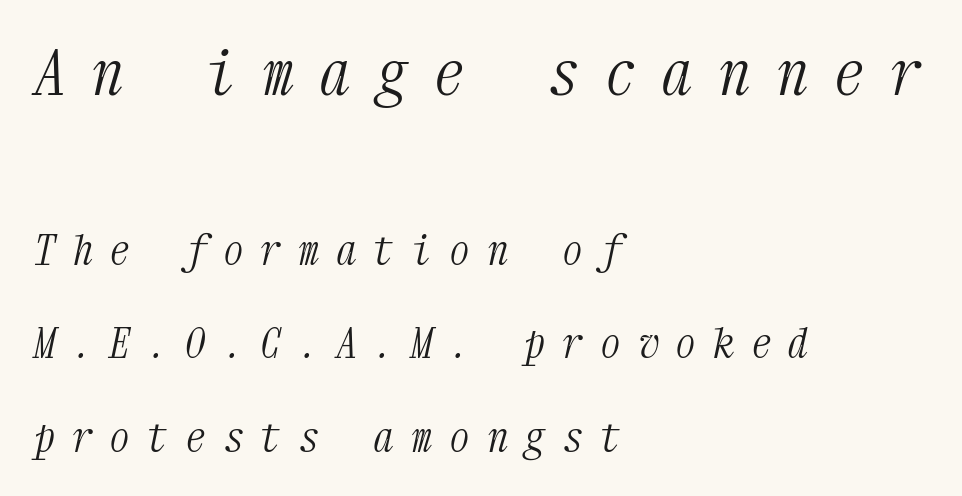
Q: Is the text bold? A: No.
Q: Is the text italic (slanted)? A: Yes, it leans right by about 12 degrees.
Q: Is the typeface a serif or a sans-serif typeface? A: Serif.
Q: Is the text underlined? A: No.
Q: How is the paragraph aligned? A: Left-aligned.
Q: Is the spacing between letters normal or unusually wide? A: Unusually wide.
Q: Is the spacing between lines tight, normal or loose? A: Loose.
Q: Which block of text is set in a larger size, the first (top) or the second (bottom)? A: The first (top) one.
Q: Width (condensed, normal, or wide)? A: Condensed.
Q: Stroke contrast? A: Medium.
Q: x-height? A: Medium.
Q: Monospaced? A: Yes.
